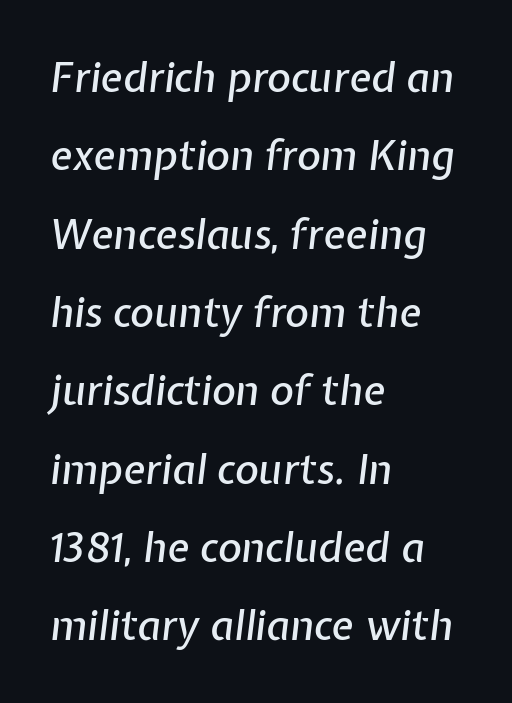
{"italic": "yes", "lean": "right", "slant_degrees": 7, "width": "normal", "stroke_contrast": "low", "x_height": "medium", "monospaced": "no", "underline": "no", "align": "left", "line_spacing": "loose", "line_spacing_ratio": 1.91, "letter_spacing": "normal", "letter_spacing_em": 0.0, "glyph_px": 41}
